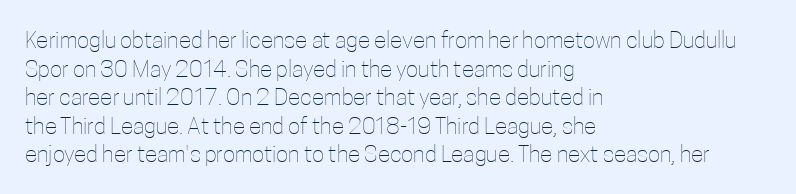
The image shows 23 px text type, upright; set left-aligned, line spacing 1.24x, normal letter spacing, not underlined.
